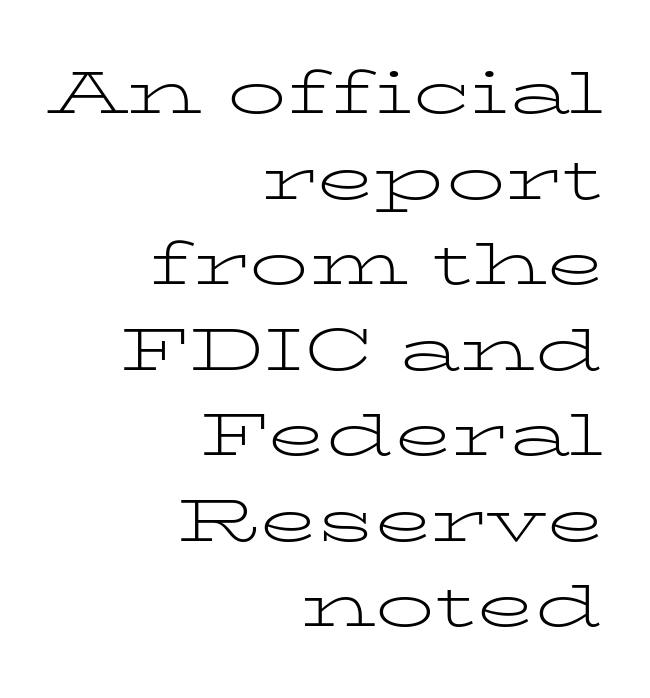
Q: Is the text bold? A: No.
Q: Is the text italic (slanted)? A: No, it is upright.
Q: Is the typeface a serif or a sans-serif typeface? A: Serif.
Q: Is the text underlined? A: No.
Q: How is the paragraph aligned? A: Right-aligned.
Q: Is the spacing between letters normal or unusually wide? A: Normal.
Q: Is the spacing between lines tight, normal or loose? A: Normal.
Q: Width (condensed, normal, or wide)? A: Wide.
Q: Stroke contrast? A: Low.
Q: x-height? A: Medium.
Q: Monospaced? A: No.
